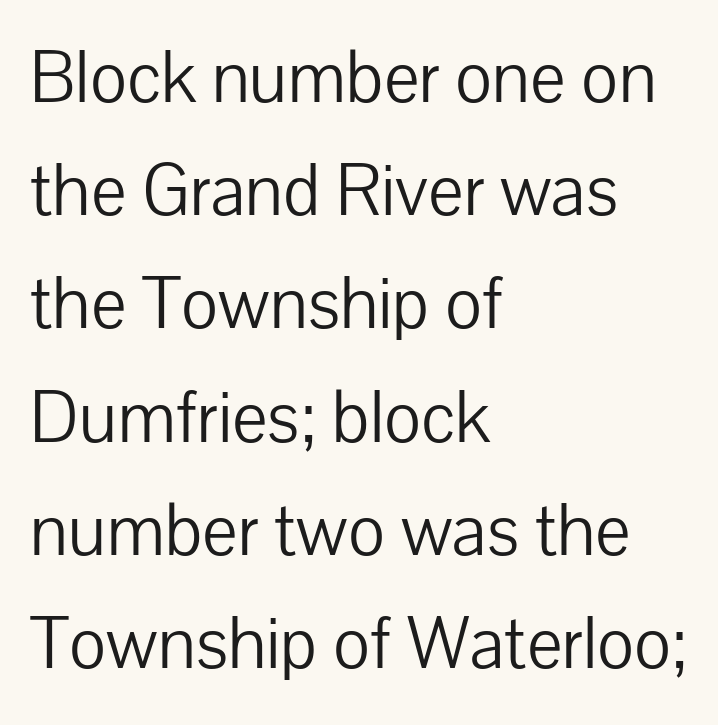
Default kerning and tracking; the words read as compact shapes. Notice how the passage keeps a crisp vertical edge on the left only. The specimen reads as upright at a glance. The font sits on the lighter half of the weight spectrum, regular included. Any mark beneath the type? The region is blank. These lines are composed in type without serifs.
